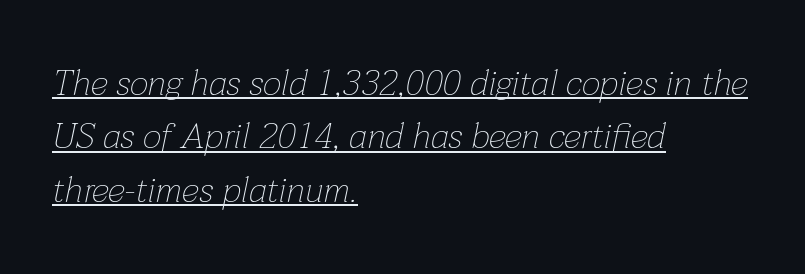
The image shows 36 px thin type, italic (leaning right); set left-aligned, normal line spacing (1.48x), normal letter spacing, underlined; low stroke contrast and a medium x-height.
